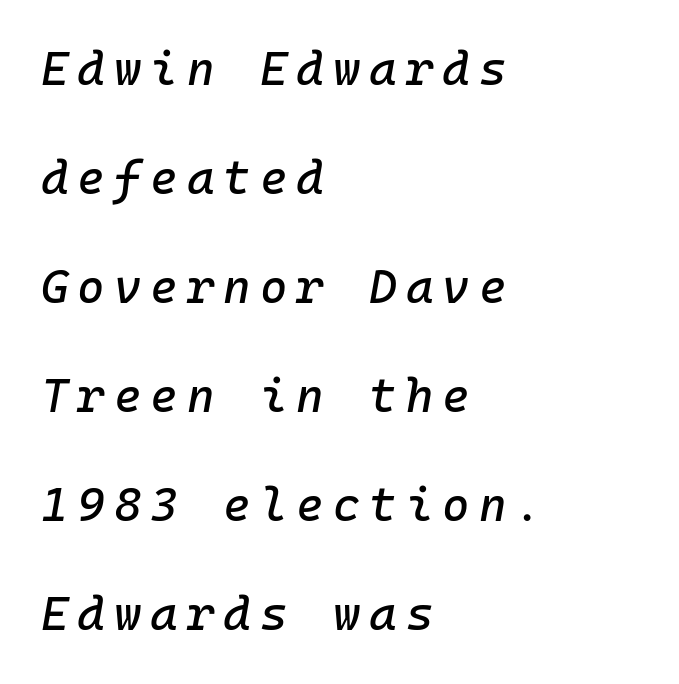
The image shows 47 px text type, italic (leaning right), monospaced; set left-aligned, loose line spacing (2.32x), not underlined; low stroke contrast and a medium x-height.
